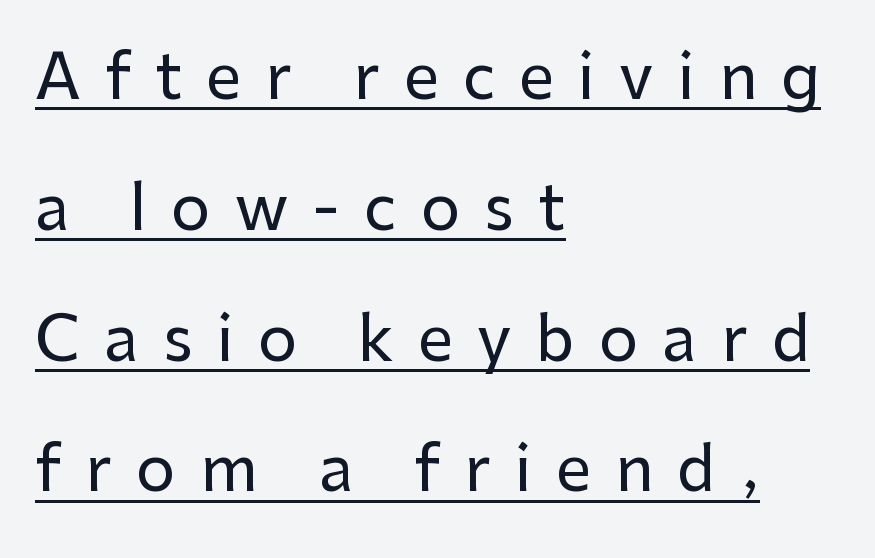
The image shows 62 px sans-serif type, upright; set left-aligned, loose line spacing (2.11x), unusually wide letter spacing (+0.39 em), underlined; low stroke contrast and a medium x-height.
